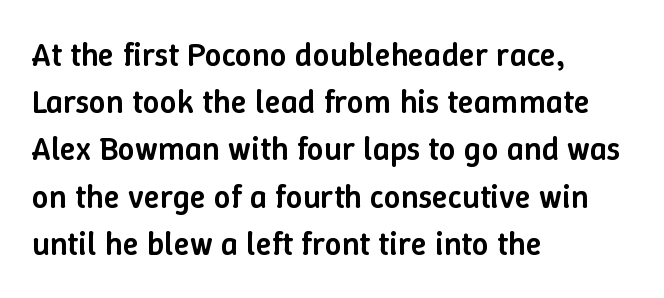
The lettering holds an erect, upright posture throughout. The rendering uses a semibold face; strokes are thickened but not to full bold. The rows are spaced the way most documents space them. Here the glyphs are tracked normally, forming tight word shapes.
